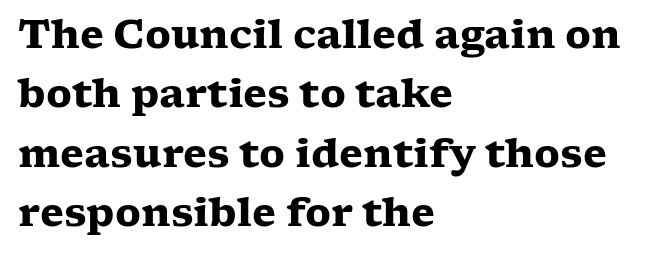
Q: Is the text bold? A: Yes.
Q: Is the text italic (slanted)? A: No, it is upright.
Q: Is the typeface a serif or a sans-serif typeface? A: Serif.
Q: Is the text underlined? A: No.
Q: How is the paragraph aligned? A: Left-aligned.
Q: Is the spacing between letters normal or unusually wide? A: Normal.
Q: Is the spacing between lines tight, normal or loose? A: Normal.
Q: Width (condensed, normal, or wide)? A: Wide.
Q: Stroke contrast? A: Low.
Q: x-height? A: Medium.
Q: Monospaced? A: No.
